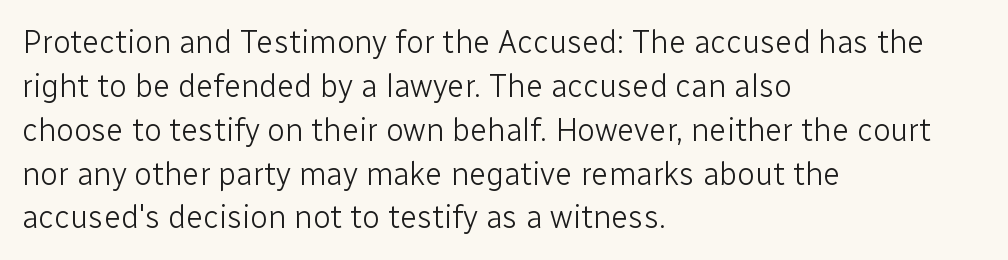
Q: Is the text bold? A: No.
Q: Is the text italic (slanted)? A: No, it is upright.
Q: Is the typeface a serif or a sans-serif typeface? A: Sans-serif.
Q: Is the text underlined? A: No.
Q: How is the paragraph aligned? A: Left-aligned.
Q: Is the spacing between letters normal or unusually wide? A: Normal.
Q: Is the spacing between lines tight, normal or loose? A: Normal.
Q: Width (condensed, normal, or wide)? A: Normal.
Q: Stroke contrast? A: Low.
Q: x-height? A: Medium.
Q: Monospaced? A: No.
